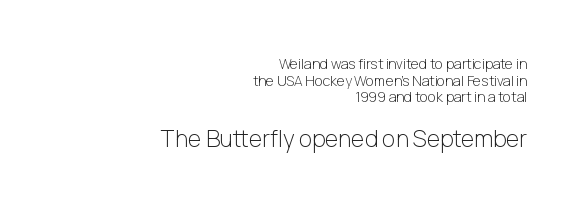
Stems here are at most as thick as an everyday book face. Each line ends at the same right margin while the left side varies. Designer's note — italics off, roman on. The zone under the glyphs is completely vacant.
